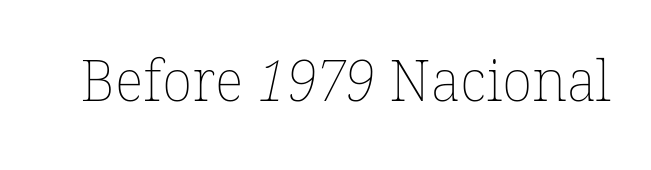
Q: Is the text bold? A: No.
Q: Is the text underlined? A: No.
Q: Is the spacing between letters normal or unusually wide? A: Normal.
Q: Width (condensed, normal, or wide)? A: Normal.
Q: Stroke contrast? A: Low.
Q: x-height? A: Medium.
Q: Monospaced? A: No.
